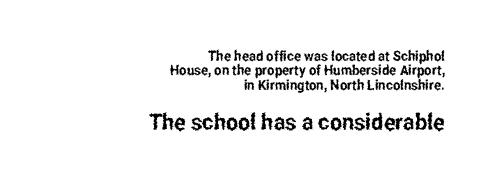
Q: Is the text italic (slanted)? A: No, it is upright.
Q: Is the text underlined? A: No.
Q: How is the paragraph aligned? A: Right-aligned.
Q: Is the spacing between letters normal or unusually wide? A: Normal.
Q: Is the spacing between lines tight, normal or loose? A: Tight.
Q: Which block of text is set in a larger size, the first (top) or the second (bottom)? A: The second (bottom) one.
